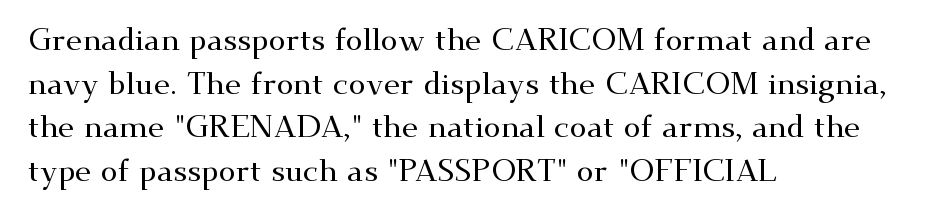
The image shows 31 px wide serif type, upright; set left-aligned, normal line spacing (1.41x), normal letter spacing, not underlined; medium stroke contrast and a small x-height.
